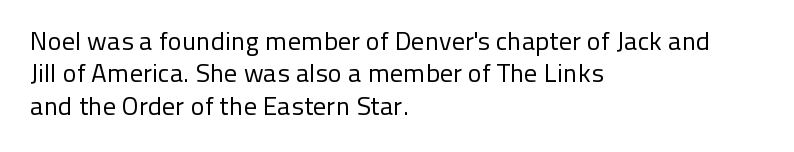
Q: Is the text bold? A: No.
Q: Is the text italic (slanted)? A: No, it is upright.
Q: Is the text underlined? A: No.
Q: How is the paragraph aligned? A: Left-aligned.
Q: Is the spacing between letters normal or unusually wide? A: Normal.
Q: Is the spacing between lines tight, normal or loose? A: Normal.
